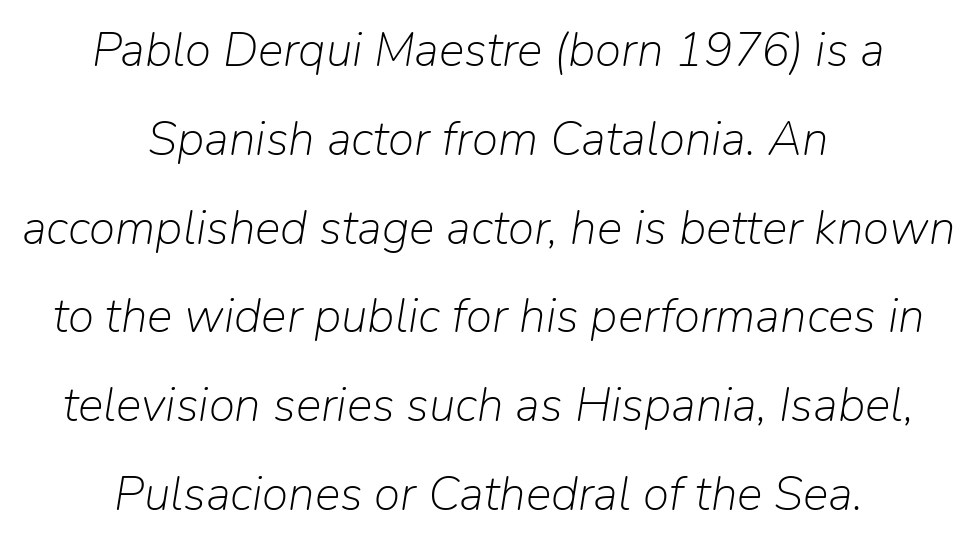
Q: Is the text bold? A: No.
Q: Is the text italic (slanted)? A: Yes, it leans right by about 9 degrees.
Q: Is the text underlined? A: No.
Q: How is the paragraph aligned? A: Centered.
Q: Is the spacing between letters normal or unusually wide? A: Normal.
Q: Width (condensed, normal, or wide)? A: Normal.
Q: Stroke contrast? A: Low.
Q: x-height? A: Medium.
Q: Monospaced? A: No.
